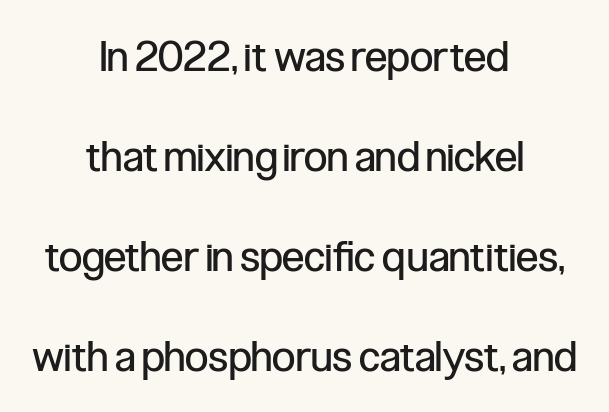
Q: Is the text bold? A: No.
Q: Is the text italic (slanted)? A: No, it is upright.
Q: Is the typeface a serif or a sans-serif typeface? A: Sans-serif.
Q: Is the text underlined? A: No.
Q: How is the paragraph aligned? A: Centered.
Q: Is the spacing between letters normal or unusually wide? A: Normal.
Q: Is the spacing between lines tight, normal or loose? A: Loose.
Q: Width (condensed, normal, or wide)? A: Condensed.
Q: Stroke contrast? A: Low.
Q: x-height? A: Medium.
Q: Monospaced? A: No.
